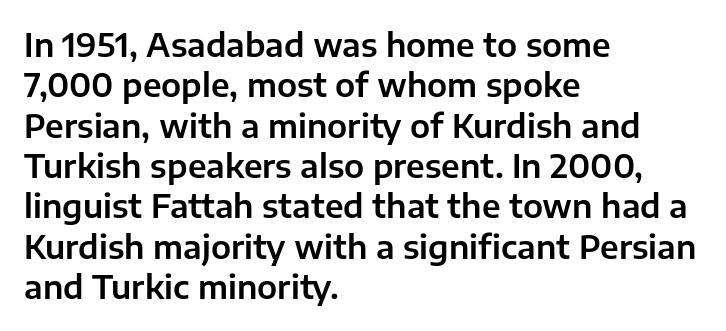
{"serif": "no", "italic": "no", "width": "normal", "stroke_contrast": "low", "x_height": "medium", "monospaced": "no", "underline": "no", "align": "left", "line_spacing": "normal", "line_spacing_ratio": 1.26, "letter_spacing": "normal", "letter_spacing_em": 0.0, "glyph_px": 32}
